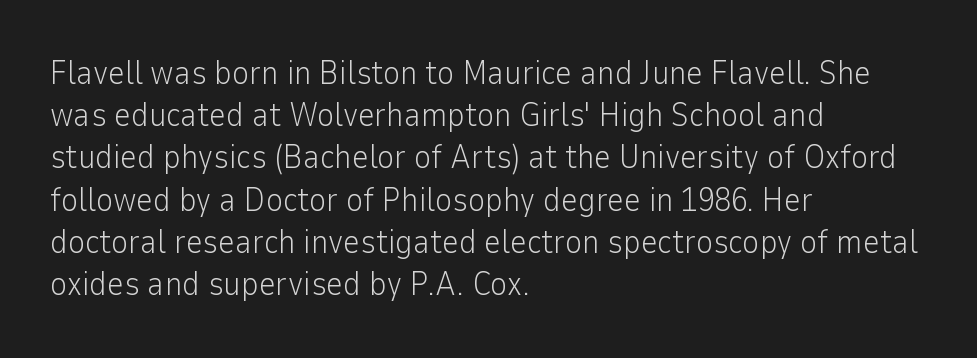
{"serif": "no", "italic": "no", "bold": "no", "weight": "light", "width": "normal", "stroke_contrast": "low", "x_height": "medium", "monospaced": "no", "underline": "no", "align": "left", "line_spacing": "normal", "line_spacing_ratio": 1.28, "letter_spacing": "normal", "letter_spacing_em": 0.0, "glyph_px": 33}
